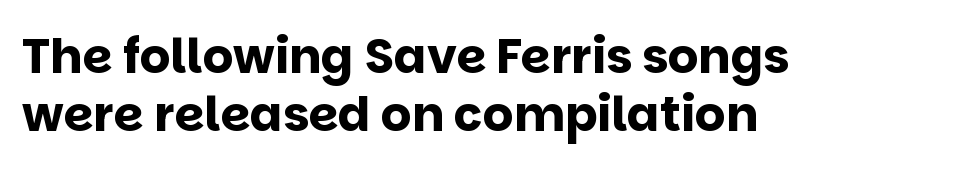
The image shows 48 px bold sans-serif type, upright; set left-aligned, line spacing 1.21x, normal letter spacing, not underlined; low stroke contrast and a large x-height.
